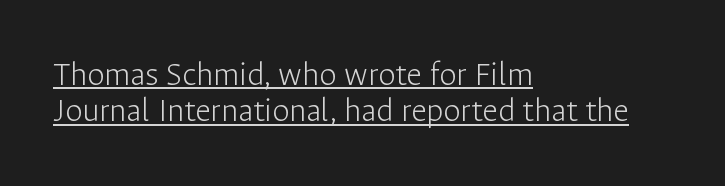
The image shows 35 px light sans-serif type, upright; set left-aligned, tight line spacing (1.04x), normal letter spacing, underlined; low stroke contrast and a medium x-height.
